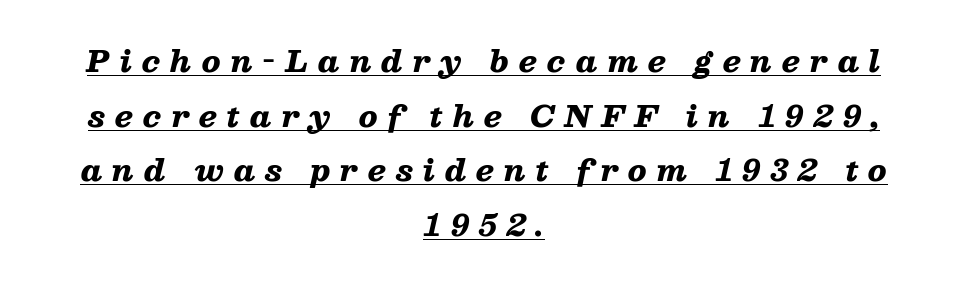
The specimen includes a rule beneath the text block's lines. The rendering uses natural spacing where letterforms have individual widths. Italic? Definitely — the glyphs are oblique. The passage is arranged like a title page — every line centered. Heavy-handed strokes throughout: this text is bold. Here the glyphs are tracked loosely, breaking word shapes into spaced letters.
